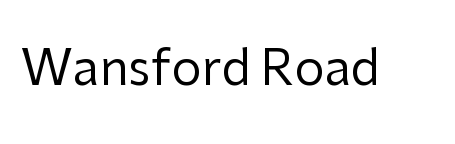
{"serif": "no", "italic": "no", "bold": "no", "weight": "regular", "width": "normal", "stroke_contrast": "low", "x_height": "medium", "monospaced": "no", "underline": "no", "letter_spacing": "normal", "letter_spacing_em": 0.0, "glyph_px": 48}
